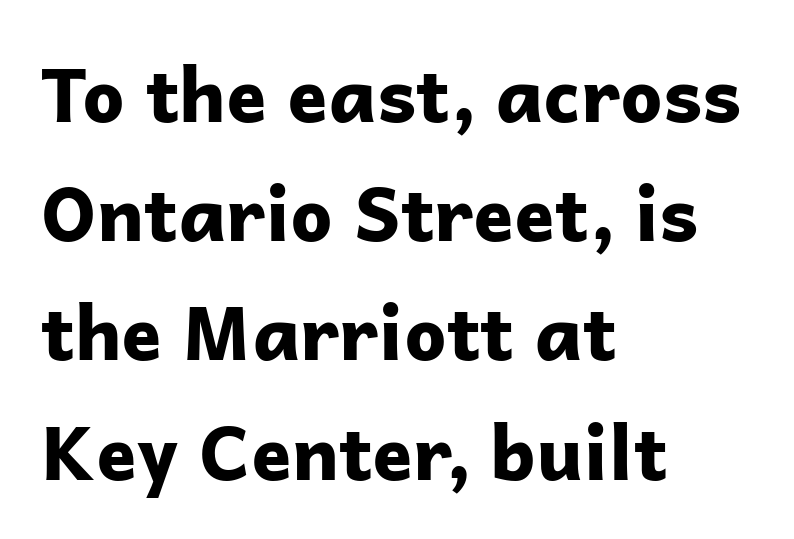
The image shows 75 px bold sans-serif type, upright; set left-aligned, normal line spacing (1.59x), normal letter spacing, not underlined; low stroke contrast and a medium x-height.
